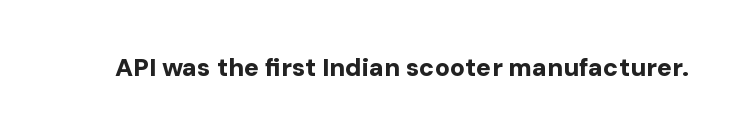
Underlining? Definitely not there. Strong, thick strokes mark this as bold type. This sample uses an upright cut, with every glyph sitting square on the baseline. A typesetter would call this zero additional tracking.
